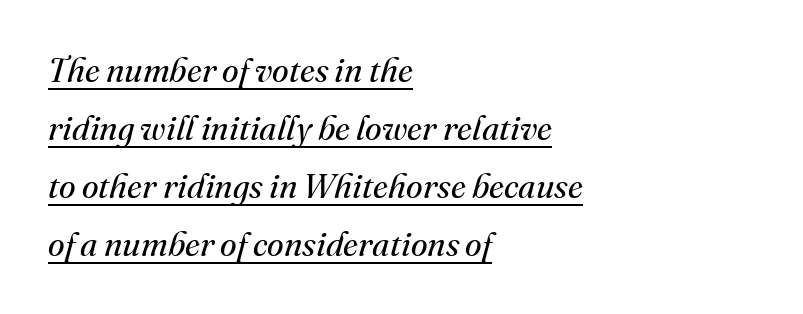
Q: Is the text bold? A: No.
Q: Is the text italic (slanted)? A: Yes, it leans right by about 16 degrees.
Q: Is the typeface a serif or a sans-serif typeface? A: Serif.
Q: Is the text underlined? A: Yes.
Q: How is the paragraph aligned? A: Left-aligned.
Q: Is the spacing between letters normal or unusually wide? A: Normal.
Q: Width (condensed, normal, or wide)? A: Normal.
Q: Stroke contrast? A: Medium.
Q: x-height? A: Small.
Q: Monospaced? A: No.
